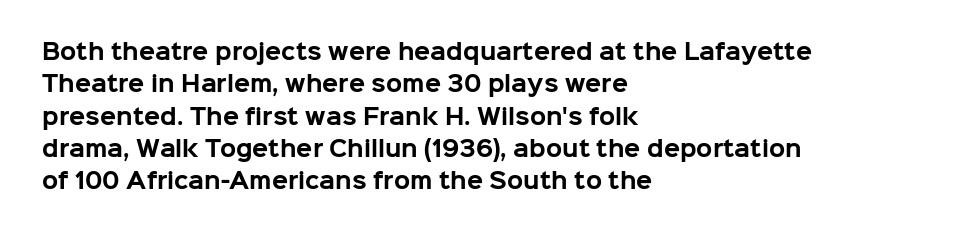
The image shows 21 px bold type, upright; set left-aligned, normal line spacing (1.54x), normal letter spacing, not underlined.
